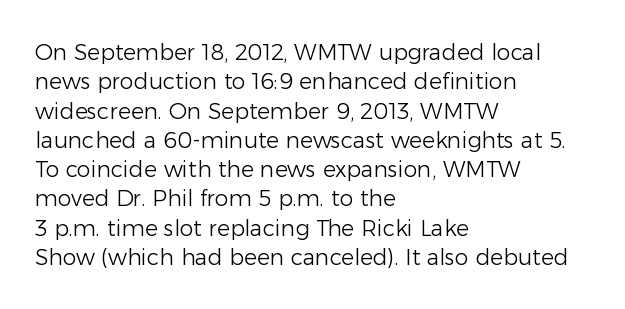
The image shows 22 px text type, upright; set left-aligned, normal line spacing (1.33x), normal letter spacing, not underlined.
